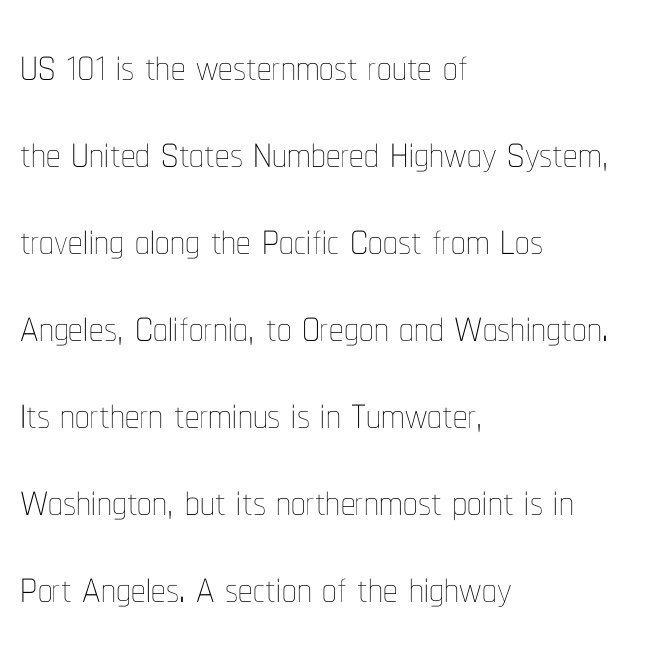
Q: Is the text bold? A: No.
Q: Is the text italic (slanted)? A: No, it is upright.
Q: Is the text underlined? A: No.
Q: How is the paragraph aligned? A: Left-aligned.
Q: Is the spacing between letters normal or unusually wide? A: Normal.
Q: Is the spacing between lines tight, normal or loose? A: Normal.
Q: Width (condensed, normal, or wide)? A: Condensed.
Q: Stroke contrast? A: Low.
Q: x-height? A: Medium.
Q: Monospaced? A: No.
